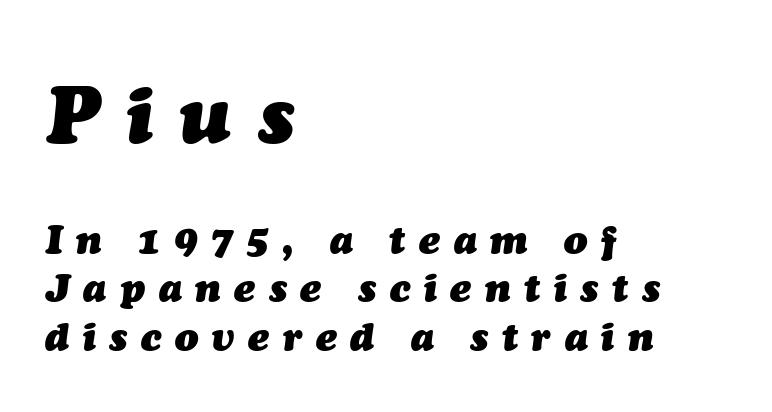
{"italic": "yes", "lean": "right", "slant_degrees": 7, "bold": "yes", "weight": "heavy", "width": "normal", "stroke_contrast": "medium", "x_height": "medium", "monospaced": "no", "underline": "no", "align": "left", "line_spacing_ratio": 1.24, "letter_spacing": "wide", "letter_spacing_em": 0.35, "larger_block": "first", "size_ratio": 2.0, "glyph_px": 78}
